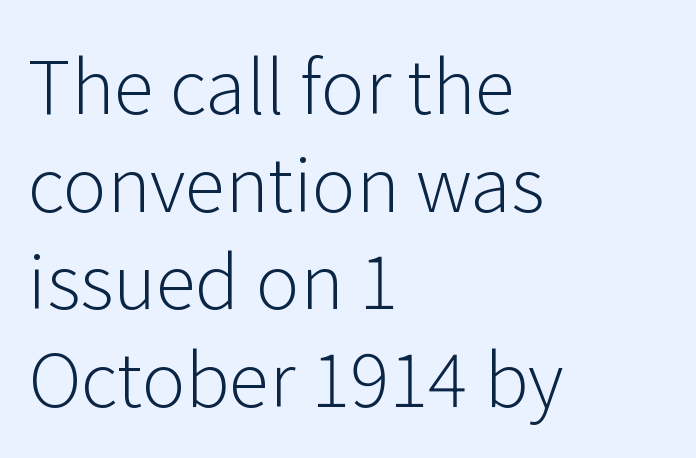
Q: Is the text bold? A: No.
Q: Is the text italic (slanted)? A: No, it is upright.
Q: Is the typeface a serif or a sans-serif typeface? A: Sans-serif.
Q: Is the text underlined? A: No.
Q: How is the paragraph aligned? A: Left-aligned.
Q: Is the spacing between letters normal or unusually wide? A: Normal.
Q: Is the spacing between lines tight, normal or loose? A: Normal.
Q: Width (condensed, normal, or wide)? A: Normal.
Q: Stroke contrast? A: Low.
Q: x-height? A: Medium.
Q: Monospaced? A: No.
